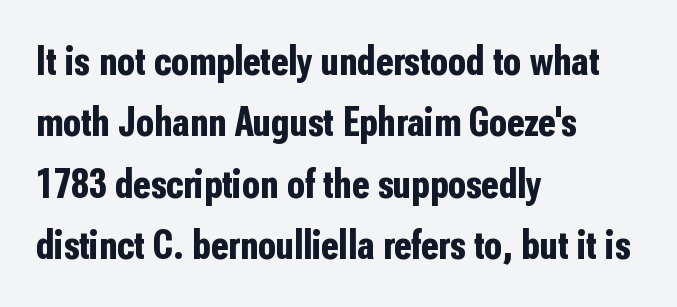
The letters sit at their default tracking, neither squeezed nor spread. Typographically, this falls in the sans-serif category. Leading: standard. Anything drawn beneath the words? Only blank space. The glyphs have the mass of a bold cut. These lines were composed using upright roman letters.
